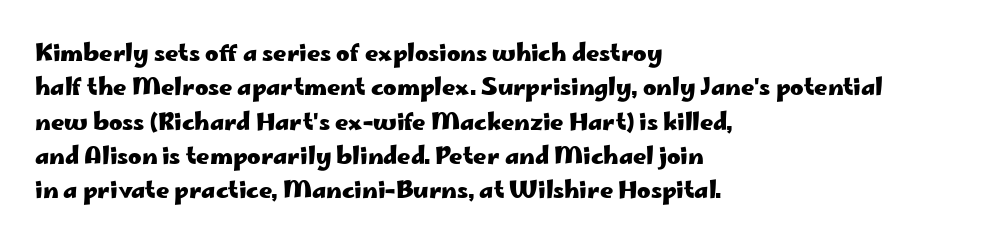
The space directly below the letters is spotless. Interline gaps are of average width in this sample. Ascenders rise straight up at ninety degrees. The rendering anchors every line to the left-hand side. The horizontal fit of the characters is conventional and even. The sample has been set heavy, in full bold.
